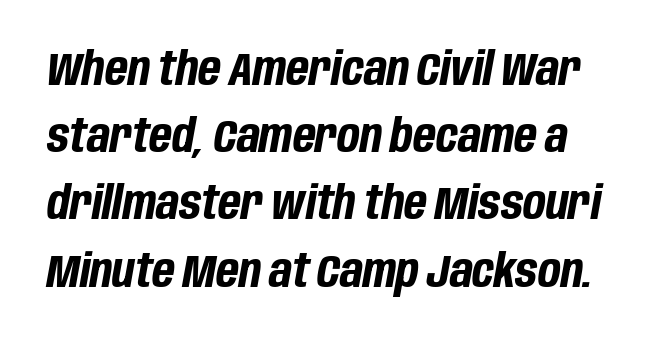
The image shows 47 px bold, condensed type, italic (leaning right); set normal line spacing (1.43x), normal letter spacing, not underlined; low stroke contrast and a large x-height.
